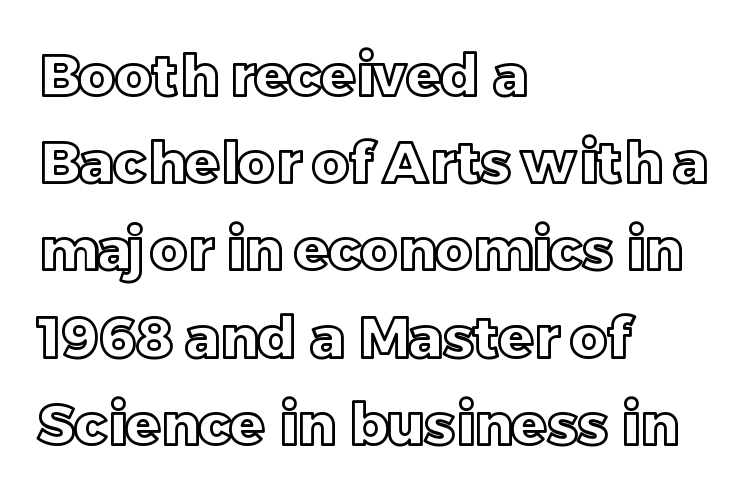
The image shows 57 px text type, upright; set left-aligned, normal line spacing (1.53x), normal letter spacing, not underlined; a large x-height.
